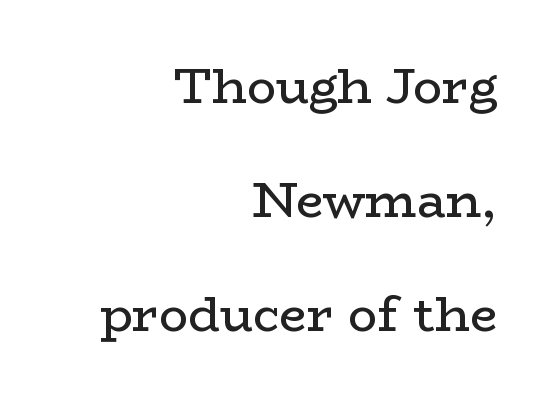
Letter spacing: default. Note the varied advance widths — an 'i' is clearly narrower than an 'm'. The axis of the letterforms is exactly vertical. The zone under the glyphs is completely vacant.
